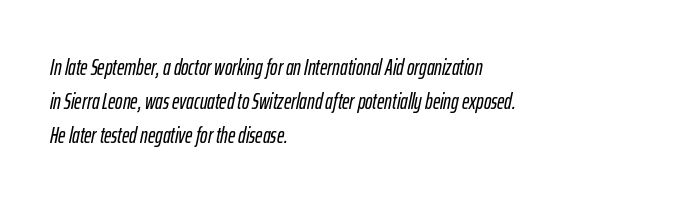
Does the copy run flush right? No — it runs flush left. Spacing between characters is what you'd get straight out of the box. The designer left line spacing at the default. A typesetter would mark this as italic.
